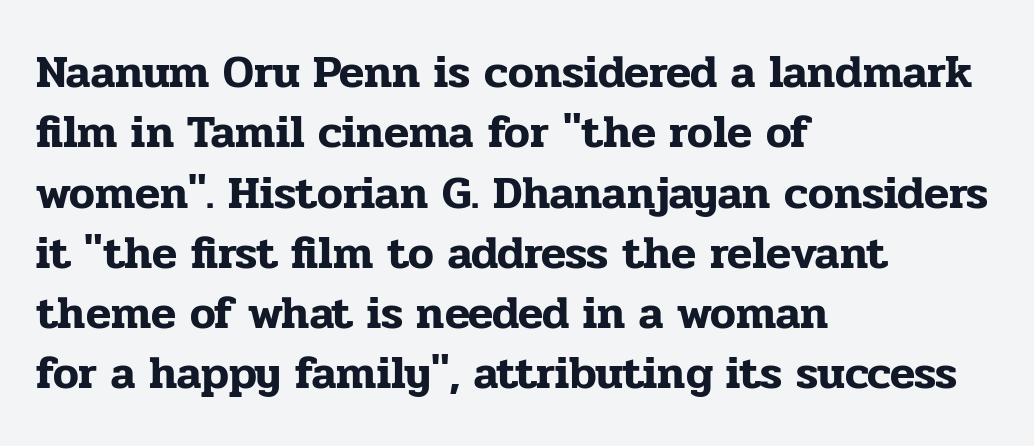
Q: Is the text italic (slanted)? A: No, it is upright.
Q: Is the typeface a serif or a sans-serif typeface? A: Serif.
Q: Is the text underlined? A: No.
Q: How is the paragraph aligned? A: Left-aligned.
Q: Is the spacing between letters normal or unusually wide? A: Normal.
Q: Is the spacing between lines tight, normal or loose? A: Normal.
Q: Width (condensed, normal, or wide)? A: Normal.
Q: Stroke contrast? A: Low.
Q: x-height? A: Medium.
Q: Monospaced? A: No.
